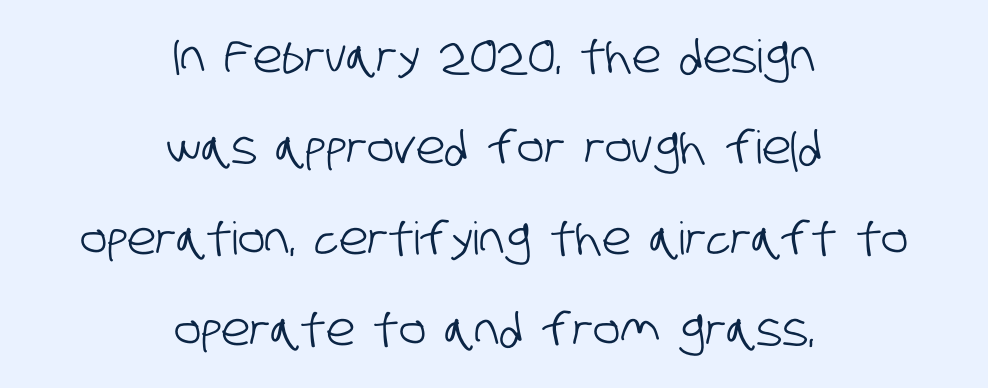
Honestly, the letter spacing is just normal — you wouldn't notice it. This block would shrink considerably if given ordinary leading; it's expanded now. The typeface chosen for these lines omits serifs. These lines stack symmetrically, like a column narrowing and widening about its center. The letters advance in unequal steps, a hallmark of proportional type. Quick note: underline off.
